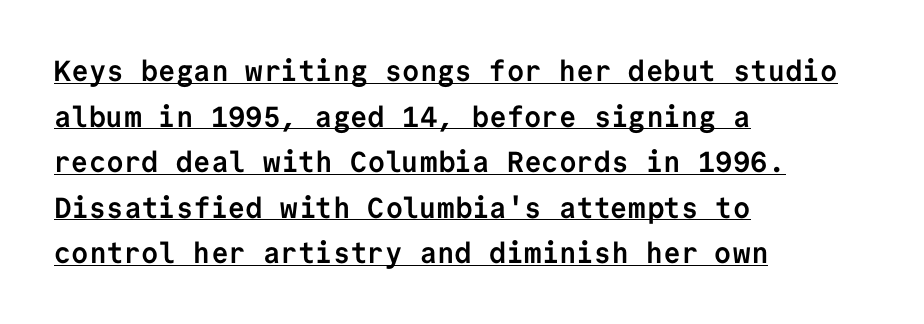
This sample carries an underscore along the baseline area. Does the weight exceed regular? Yes, all the way to bold. A student would call this left alignment; a typographer would say flush left, rag right. Ordinary non-slanted type is in use. What stands out about the letter spacing? Nothing — it is the standard amount.
